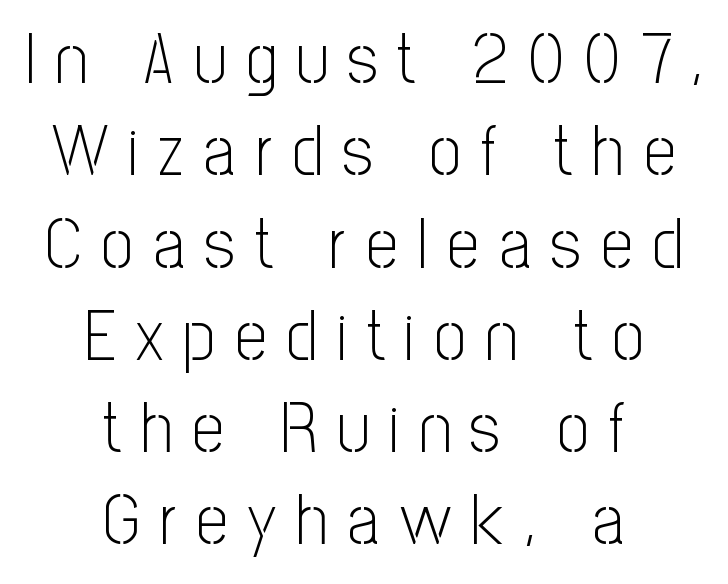
Q: Is the text bold? A: No.
Q: Is the text italic (slanted)? A: No, it is upright.
Q: Is the typeface a serif or a sans-serif typeface? A: Sans-serif.
Q: Is the text underlined? A: No.
Q: How is the paragraph aligned? A: Centered.
Q: Is the spacing between letters normal or unusually wide? A: Unusually wide.
Q: Is the spacing between lines tight, normal or loose? A: Normal.
Q: Width (condensed, normal, or wide)? A: Condensed.
Q: Stroke contrast? A: Low.
Q: x-height? A: Medium.
Q: Monospaced? A: No.
